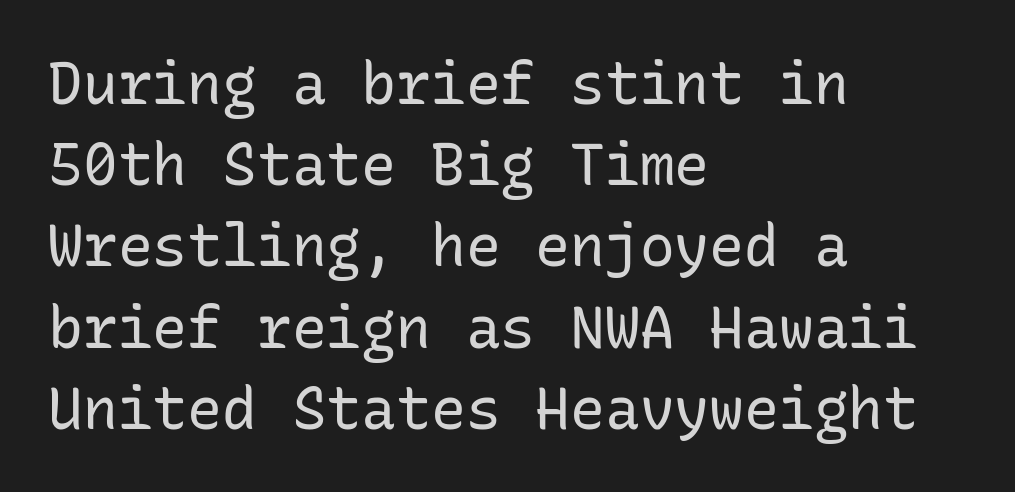
Q: Is the text bold? A: No.
Q: Is the text italic (slanted)? A: No, it is upright.
Q: Is the typeface a serif or a sans-serif typeface? A: Sans-serif.
Q: Is the text underlined? A: No.
Q: How is the paragraph aligned? A: Left-aligned.
Q: Is the spacing between letters normal or unusually wide? A: Normal.
Q: Is the spacing between lines tight, normal or loose? A: Normal.
Q: Width (condensed, normal, or wide)? A: Normal.
Q: Stroke contrast? A: Low.
Q: x-height? A: Medium.
Q: Monospaced? A: Yes.
